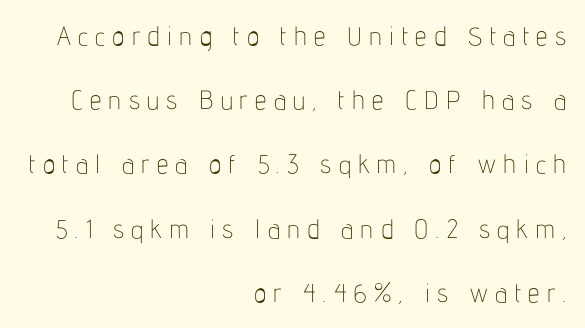
The image shows 26 px text type, upright; set right-aligned, loose line spacing (2.47x), unusually wide letter spacing (+0.28 em), not underlined.
